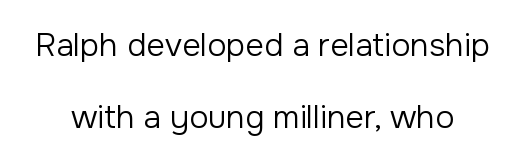
Q: Is the text bold? A: No.
Q: Is the text italic (slanted)? A: No, it is upright.
Q: Is the typeface a serif or a sans-serif typeface? A: Sans-serif.
Q: Is the text underlined? A: No.
Q: Is the spacing between letters normal or unusually wide? A: Normal.
Q: Is the spacing between lines tight, normal or loose? A: Loose.
Q: Width (condensed, normal, or wide)? A: Normal.
Q: Stroke contrast? A: Low.
Q: x-height? A: Medium.
Q: Monospaced? A: No.
